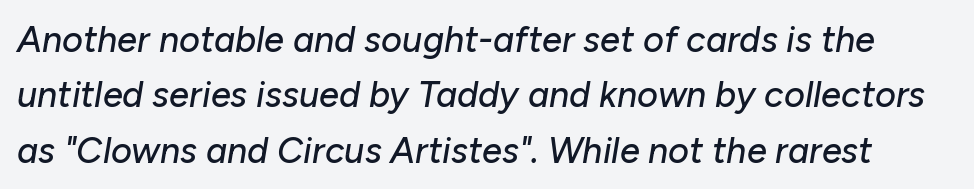
{"italic": "yes", "lean": "right", "slant_degrees": 10, "width": "normal", "stroke_contrast": "low", "x_height": "medium", "monospaced": "no", "underline": "no", "line_spacing": "normal", "line_spacing_ratio": 1.54, "letter_spacing": "normal", "letter_spacing_em": 0.0, "glyph_px": 36}
